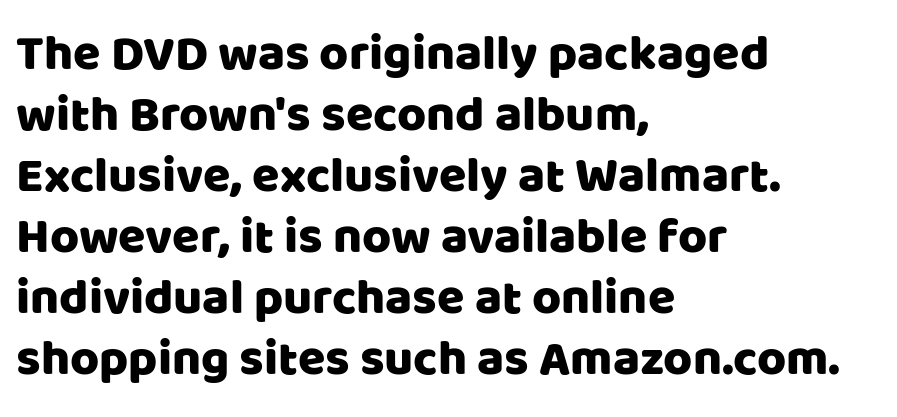
{"serif": "no", "italic": "no", "width": "normal", "stroke_contrast": "low", "x_height": "large", "monospaced": "no", "underline": "no", "align": "left", "line_spacing_ratio": 1.22, "letter_spacing": "normal", "letter_spacing_em": 0.0, "glyph_px": 50}
